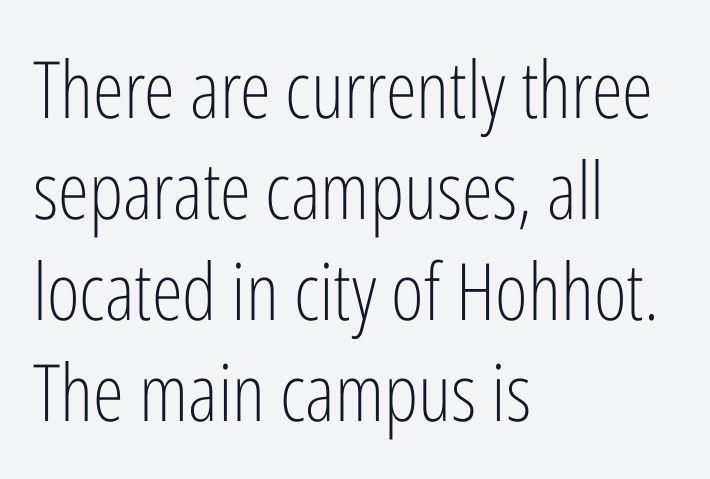
Q: Is the text bold? A: No.
Q: Is the text italic (slanted)? A: No, it is upright.
Q: Is the typeface a serif or a sans-serif typeface? A: Sans-serif.
Q: Is the text underlined? A: No.
Q: How is the paragraph aligned? A: Left-aligned.
Q: Is the spacing between letters normal or unusually wide? A: Normal.
Q: Is the spacing between lines tight, normal or loose? A: Normal.
Q: Width (condensed, normal, or wide)? A: Condensed.
Q: Stroke contrast? A: Low.
Q: x-height? A: Medium.
Q: Monospaced? A: No.
